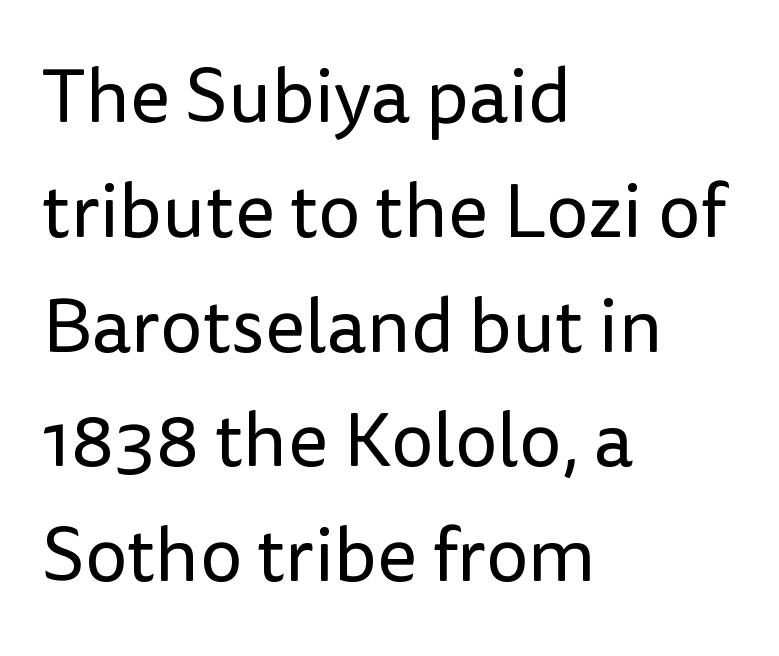
Character widths vary here, with narrow letters taking less room than wide ones. Font category for this specimen: sans-serif. Caption: standard tracking, unaltered. Is there much room between lines? A standard amount, neither cramped nor airy. This rendering uses left alignment, leaving the right contour irregular.
